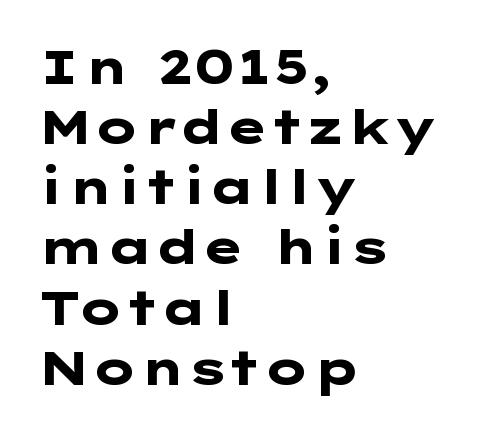
The image shows 47 px heavy, wide sans-serif type, upright; set left-aligned, normal line spacing (1.28x), normal letter spacing, not underlined; low stroke contrast and a medium x-height.
